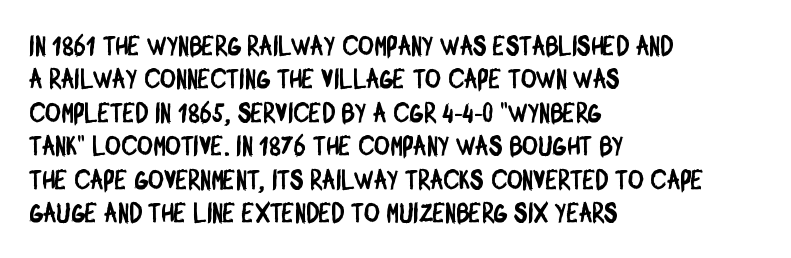
The image shows 27 px text type; set left-aligned, line spacing 1.24x, normal letter spacing, not underlined.
